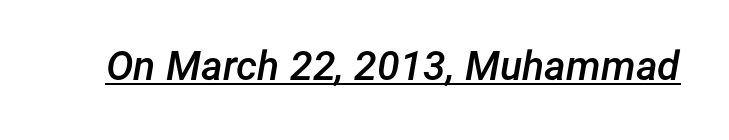
The image shows 41 px semibold type, italic (leaning right); set normal letter spacing, underlined; low stroke contrast and a medium x-height.
